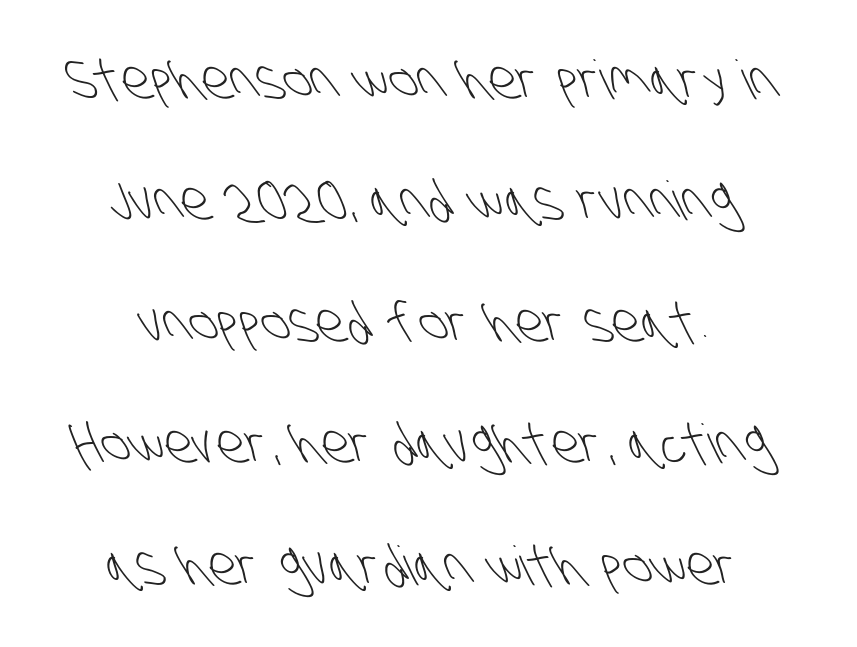
{"serif": "no", "bold": "no", "weight": "light", "width": "condensed", "stroke_contrast": "low", "x_height": "large", "monospaced": "no", "underline": "no", "align": "center", "line_spacing": "loose", "line_spacing_ratio": 2.25, "letter_spacing": "normal", "letter_spacing_em": 0.0, "glyph_px": 54}
